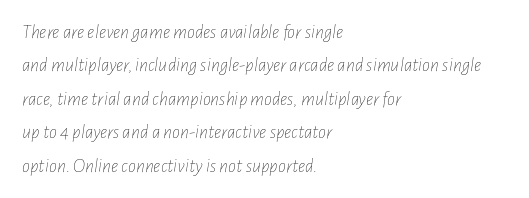
Q: Is the text bold? A: No.
Q: Is the text italic (slanted)? A: Yes, it leans right by about 7 degrees.
Q: Is the text underlined? A: No.
Q: How is the paragraph aligned? A: Left-aligned.
Q: Is the spacing between letters normal or unusually wide? A: Normal.
Q: Is the spacing between lines tight, normal or loose? A: Normal.
